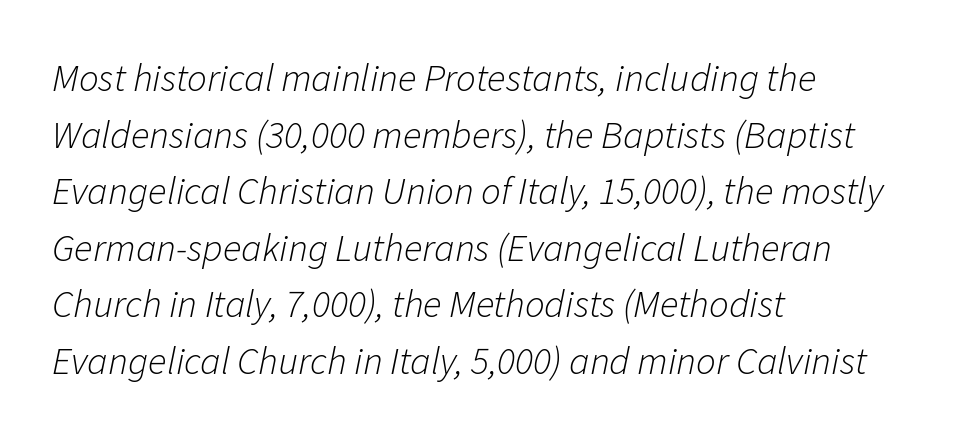
Q: Is the text bold? A: No.
Q: Is the text italic (slanted)? A: Yes, it leans right by about 11 degrees.
Q: Is the text underlined? A: No.
Q: How is the paragraph aligned? A: Left-aligned.
Q: Is the spacing between letters normal or unusually wide? A: Normal.
Q: Is the spacing between lines tight, normal or loose? A: Normal.
Q: Width (condensed, normal, or wide)? A: Normal.
Q: Stroke contrast? A: Low.
Q: x-height? A: Medium.
Q: Monospaced? A: No.
